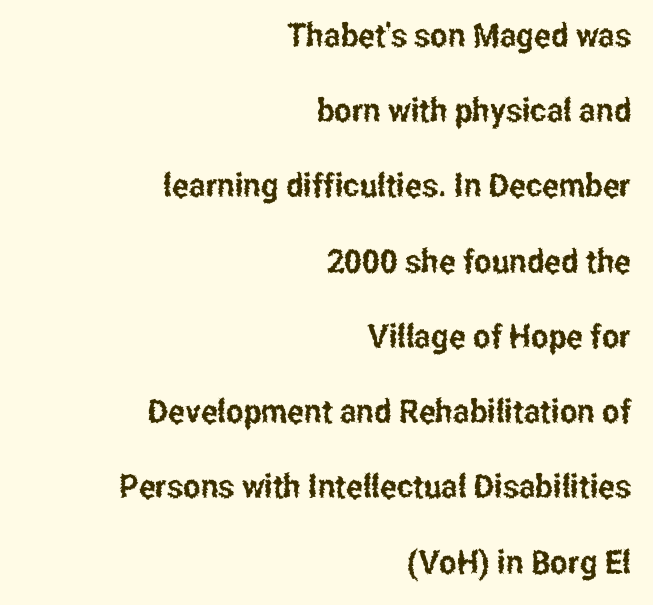
Q: Is the text italic (slanted)? A: No, it is upright.
Q: Is the typeface a serif or a sans-serif typeface? A: Sans-serif.
Q: Is the text underlined? A: No.
Q: How is the paragraph aligned? A: Right-aligned.
Q: Is the spacing between letters normal or unusually wide? A: Normal.
Q: Is the spacing between lines tight, normal or loose? A: Loose.
Q: Width (condensed, normal, or wide)? A: Condensed.
Q: Stroke contrast? A: Low.
Q: x-height? A: Medium.
Q: Monospaced? A: No.
